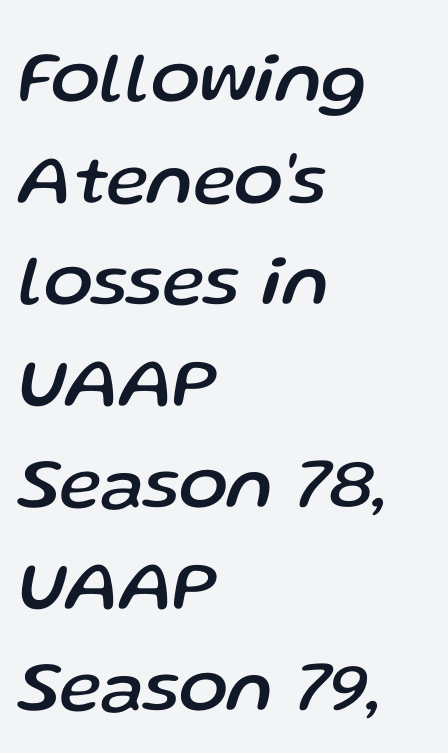
{"italic": "yes", "lean": "right", "slant_degrees": 13, "width": "normal", "stroke_contrast": "low", "x_height": "medium", "monospaced": "no", "underline": "no", "align": "left", "line_spacing": "normal", "line_spacing_ratio": 1.41, "letter_spacing": "normal", "letter_spacing_em": 0.0, "glyph_px": 72}
